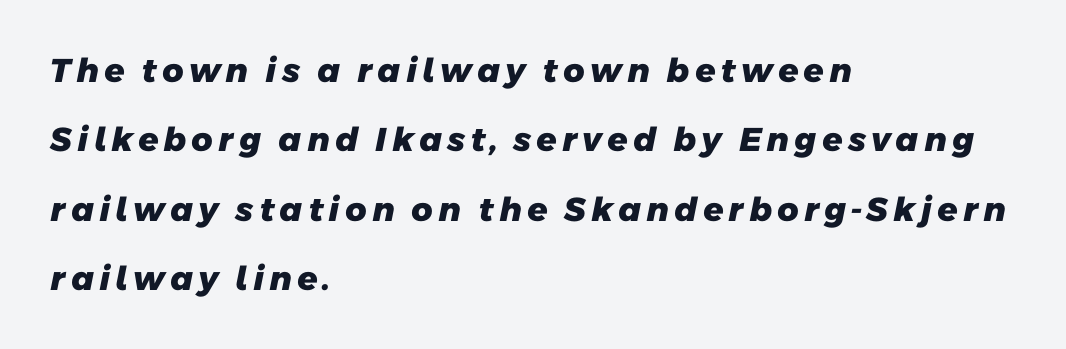
The image shows 33 px heavy sans-serif type; set left-aligned, loose line spacing (2.1x), not underlined; low stroke contrast and a medium x-height.
